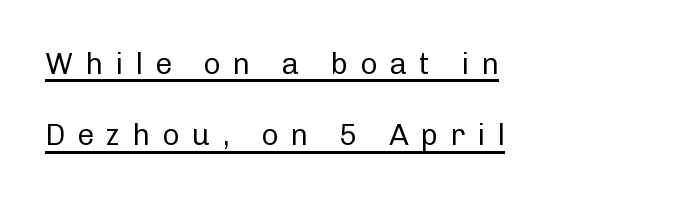
Q: Is the text bold? A: No.
Q: Is the text italic (slanted)? A: No, it is upright.
Q: Is the typeface a serif or a sans-serif typeface? A: Sans-serif.
Q: Is the text underlined? A: Yes.
Q: How is the paragraph aligned? A: Left-aligned.
Q: Is the spacing between letters normal or unusually wide? A: Unusually wide.
Q: Is the spacing between lines tight, normal or loose? A: Loose.
Q: Width (condensed, normal, or wide)? A: Normal.
Q: Stroke contrast? A: Low.
Q: x-height? A: Medium.
Q: Monospaced? A: No.
